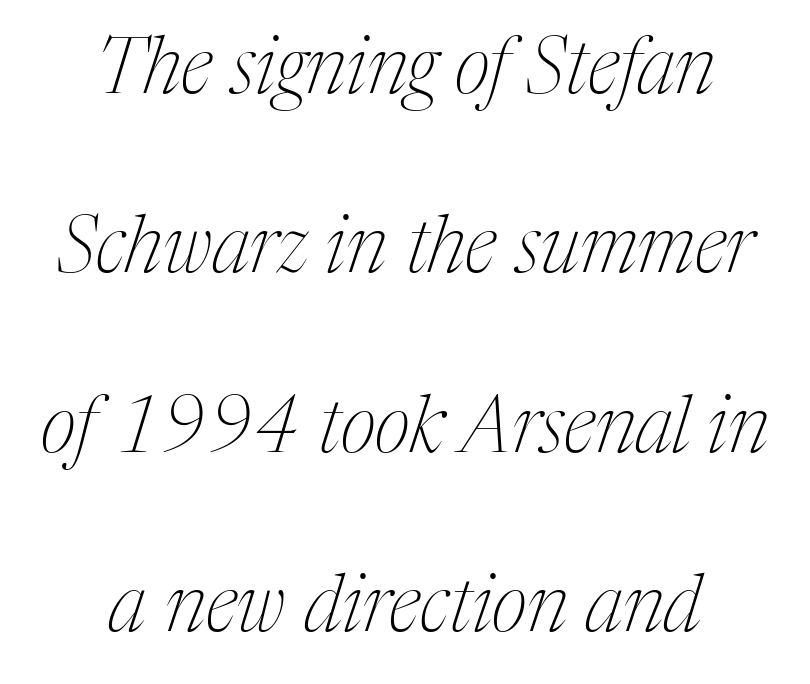
Italic? Definitely — the glyphs are oblique. Line spacing here is loose. The letters carry serifs — small finishing strokes at the ends of their stems. The gaps between neighbouring characters are ordinary and unremarkable.
